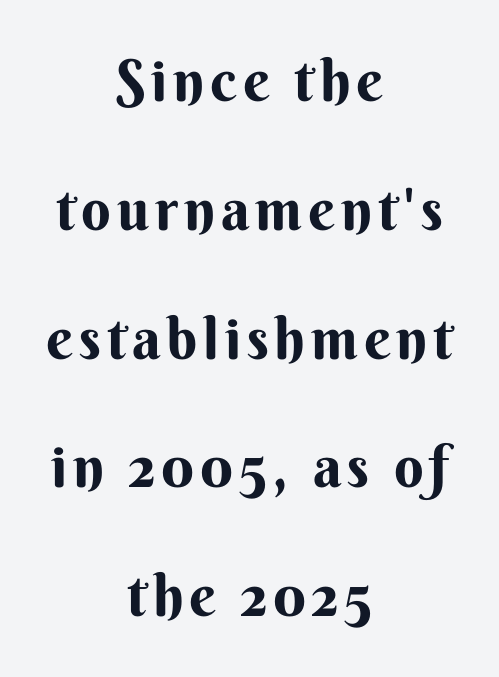
{"serif": "no", "italic": "no", "bold": "yes", "weight": "bold", "width": "normal", "stroke_contrast": "medium", "x_height": "small", "monospaced": "no", "underline": "no", "align": "center", "line_spacing": "loose", "line_spacing_ratio": 2.22, "glyph_px": 58}
